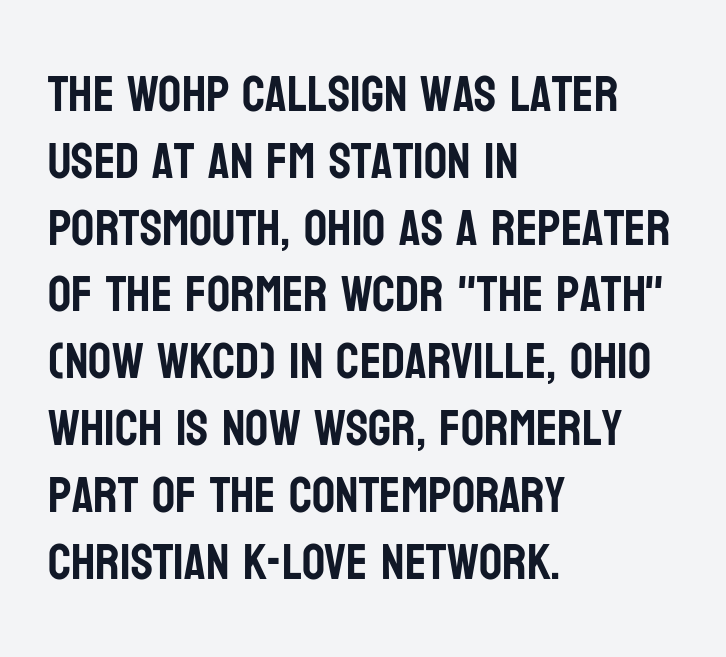
The image shows 51 px condensed sans-serif type, upright; set left-aligned, normal line spacing (1.31x), normal letter spacing, not underlined; low stroke contrast and a large x-height.
